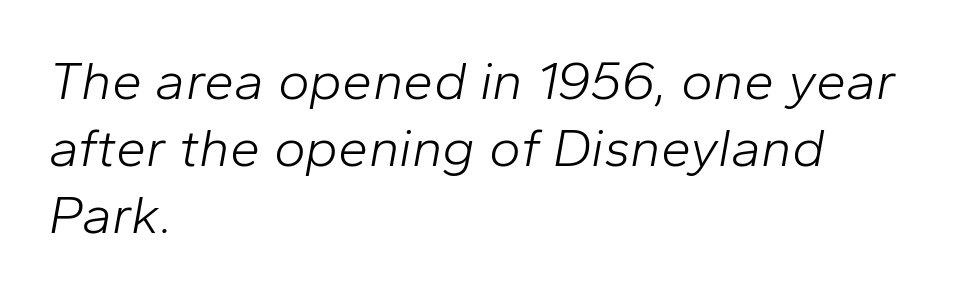
One-word summary of the alignment: left. A bare baseline throughout the passage. Tall strokes in this sample are angled rather than plumb. Stroke thickness stays within the range of a standard reading face or lighter. You could not count columns in this text — the font is proportionally spaced.
